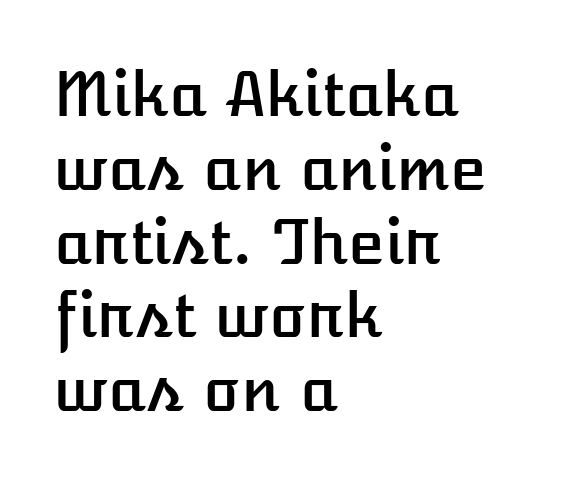
Q: Is the text italic (slanted)? A: No, it is upright.
Q: Is the text underlined? A: No.
Q: How is the paragraph aligned? A: Left-aligned.
Q: Is the spacing between letters normal or unusually wide? A: Normal.
Q: Width (condensed, normal, or wide)? A: Normal.
Q: Stroke contrast? A: Low.
Q: x-height? A: Medium.
Q: Monospaced? A: No.
